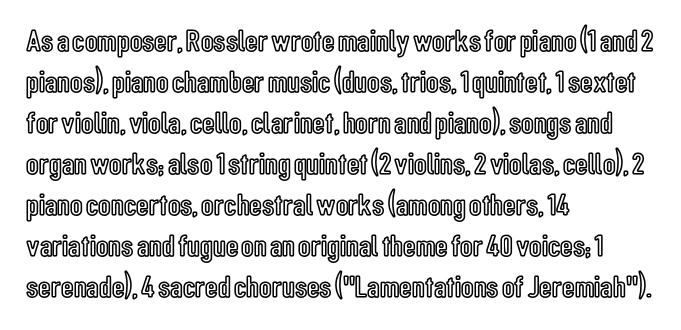
{"italic": "no", "width": "condensed", "x_height": "medium", "monospaced": "no", "underline": "no", "align": "left", "line_spacing": "normal", "line_spacing_ratio": 1.32, "letter_spacing": "normal", "letter_spacing_em": 0.0, "glyph_px": 31}
